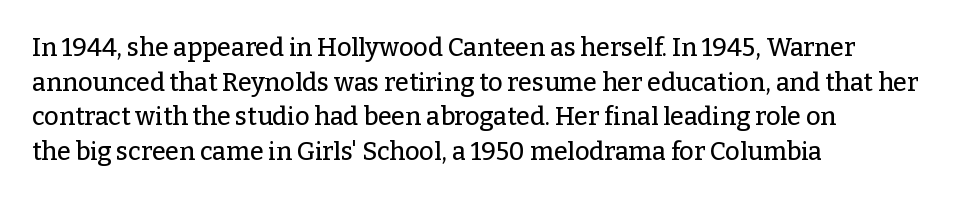
{"italic": "no", "underline": "no", "align": "left", "line_spacing": "normal", "line_spacing_ratio": 1.39, "letter_spacing": "normal", "letter_spacing_em": 0.0, "glyph_px": 25}
